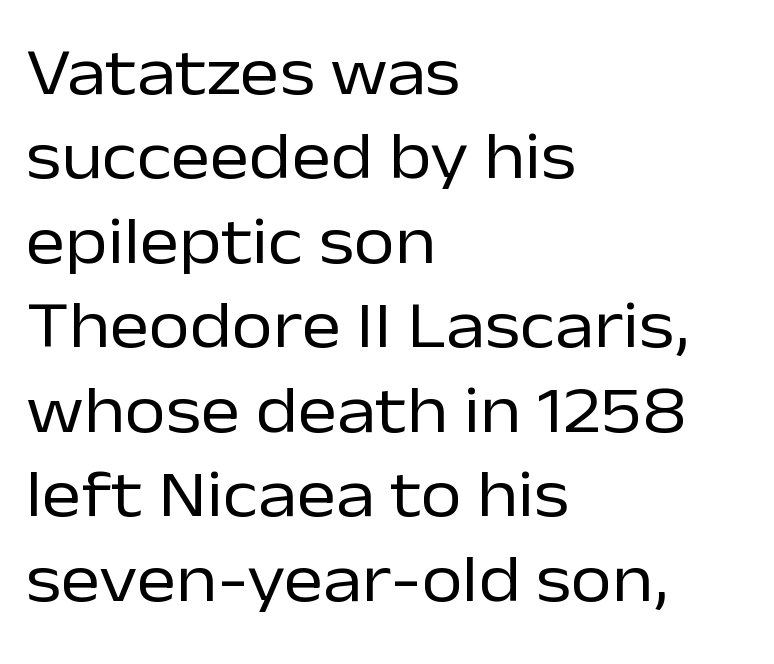
The space between consecutive lines is moderate. Think of a printed novel: that variable character pitch is what you see here. There is no visible air inserted between adjacent glyphs. The compositor pushed each line to the left boundary. Nobody drew a line under any word here. Look at the bottom of the vertical strokes: they stop flat, with no serifs.
